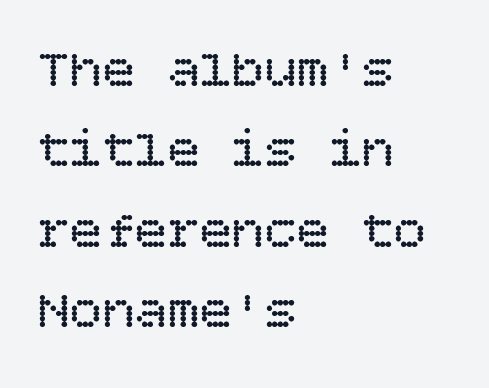
Q: Is the text bold? A: No.
Q: Is the text italic (slanted)? A: No, it is upright.
Q: Is the text underlined? A: No.
Q: How is the paragraph aligned? A: Left-aligned.
Q: Is the spacing between letters normal or unusually wide? A: Normal.
Q: Is the spacing between lines tight, normal or loose? A: Normal.
Q: Width (condensed, normal, or wide)? A: Normal.
Q: Stroke contrast? A: Low.
Q: x-height? A: Large.
